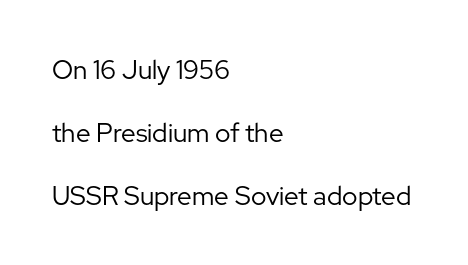
Line spacing here is loose. The face looks like a standard text weight, possibly lighter. The paragraph has a hard left edge and a soft right edge. Italic: no, the glyphs are upright roman. Descenders hang freely into open space.
